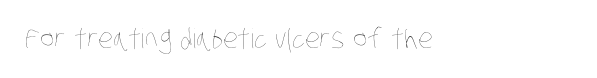
Q: Is the text bold? A: No.
Q: Is the text underlined? A: No.
Q: How is the paragraph aligned? A: Left-aligned.
Q: Is the spacing between letters normal or unusually wide? A: Normal.
